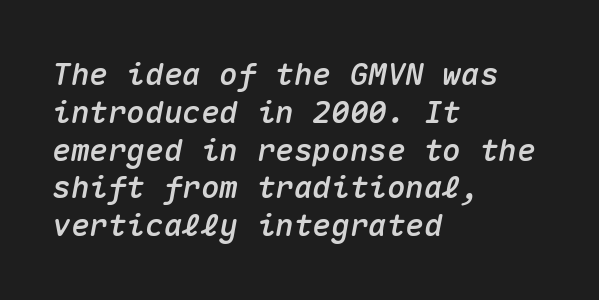
Q: Is the text italic (slanted)? A: Yes, it leans right by about 10 degrees.
Q: Is the text underlined? A: No.
Q: How is the paragraph aligned? A: Left-aligned.
Q: Is the spacing between letters normal or unusually wide? A: Normal.
Q: Width (condensed, normal, or wide)? A: Normal.
Q: Stroke contrast? A: Medium.
Q: x-height? A: Medium.
Q: Monospaced? A: Yes.
